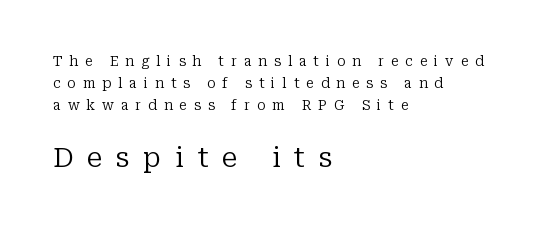
Q: Is the text bold? A: No.
Q: Is the text italic (slanted)? A: No, it is upright.
Q: Is the typeface a serif or a sans-serif typeface? A: Serif.
Q: Is the text underlined? A: No.
Q: How is the paragraph aligned? A: Left-aligned.
Q: Is the spacing between letters normal or unusually wide? A: Unusually wide.
Q: Is the spacing between lines tight, normal or loose? A: Normal.
Q: Which block of text is set in a larger size, the first (top) or the second (bottom)? A: The second (bottom) one.
Q: Width (condensed, normal, or wide)? A: Normal.
Q: Stroke contrast? A: Low.
Q: x-height? A: Medium.
Q: Monospaced? A: No.
